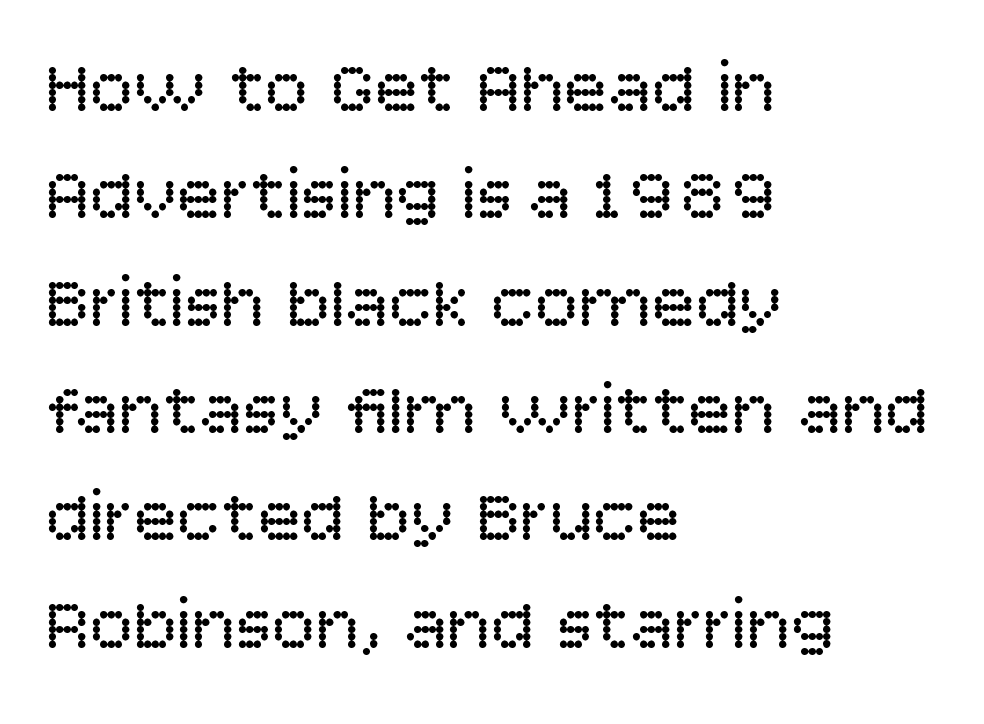
There is no visible air inserted between adjacent glyphs. Weight class: somewhere from thin through regular. Note: no serifs on the glyphs. Each row of text sits above clean, open space.
